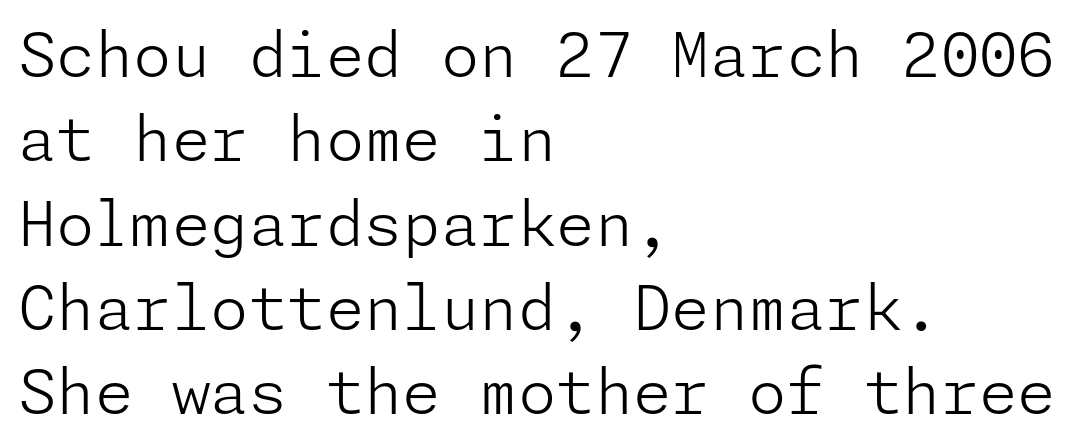
Only glyphs here, with clear space below each row. Heft: none added — not bold. Caption: multi-line text, flush left, ragged right. The text was rendered using a sans face with plain stroke endings. No extra tracking has been applied to these lines. When letters stand straight like this, we call the style roman or upright.
